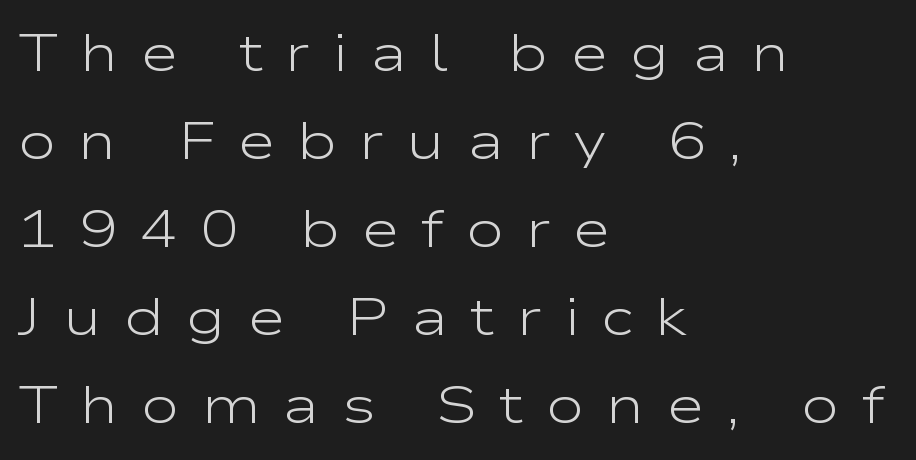
The image shows 52 px light, wide sans-serif type, upright; set left-aligned, normal line spacing (1.69x), unusually wide letter spacing (+0.42 em), not underlined; low stroke contrast and a medium x-height.
